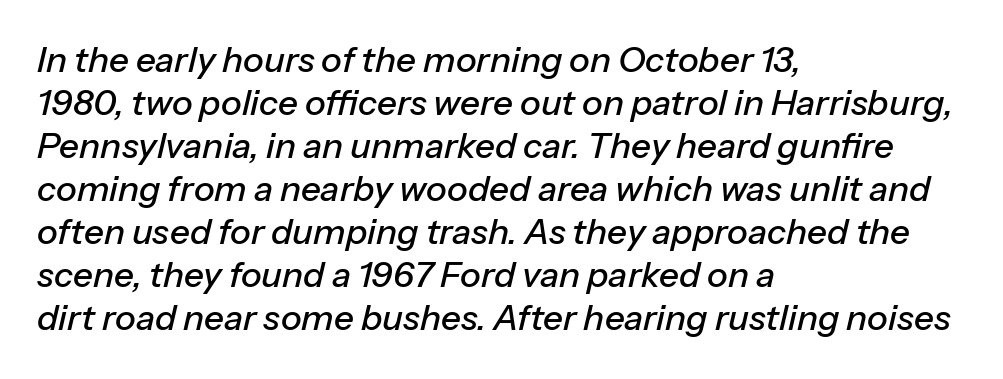
Note the varied advance widths — an 'i' is clearly narrower than an 'm'. The glyphs are unaccompanied by any horizontal stroke below them. This sample is left-justified, so line endings fall wherever the words run out. Characters follow at the spacing the type designer built in.
